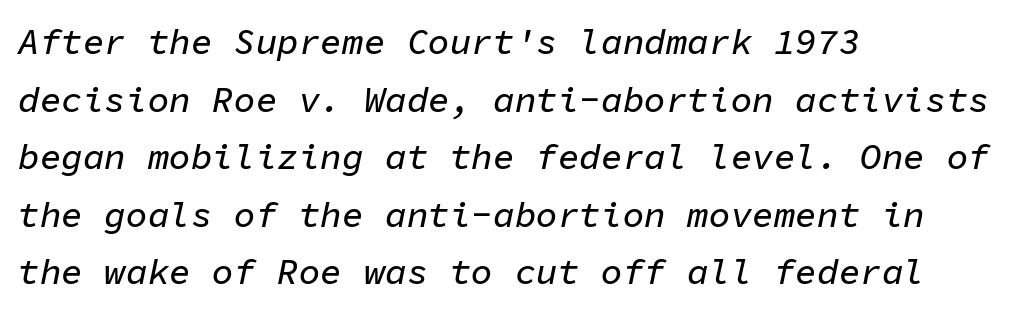
Q: Is the text italic (slanted)? A: Yes, it leans right by about 11 degrees.
Q: Is the text underlined? A: No.
Q: How is the paragraph aligned? A: Left-aligned.
Q: Is the spacing between letters normal or unusually wide? A: Normal.
Q: Is the spacing between lines tight, normal or loose? A: Normal.
Q: Width (condensed, normal, or wide)? A: Normal.
Q: Stroke contrast? A: Low.
Q: x-height? A: Medium.
Q: Monospaced? A: Yes.
